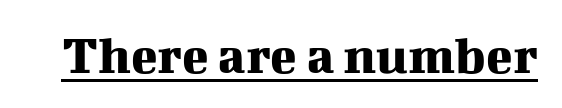
{"serif": "yes", "italic": "no", "width": "normal", "stroke_contrast": "medium", "x_height": "medium", "monospaced": "no", "underline": "yes", "letter_spacing": "normal", "letter_spacing_em": 0.0, "glyph_px": 55}
